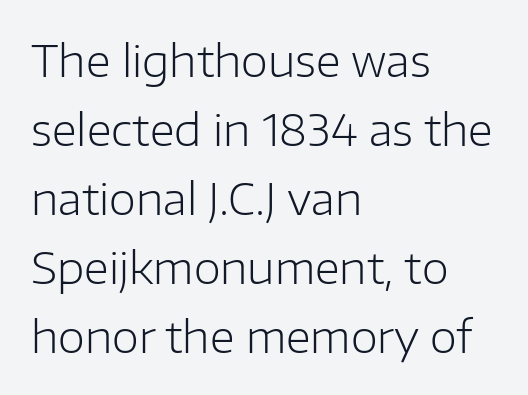
The image shows 44 px light sans-serif type, upright; set left-aligned, normal line spacing (1.57x), normal letter spacing, not underlined; low stroke contrast and a medium x-height.
